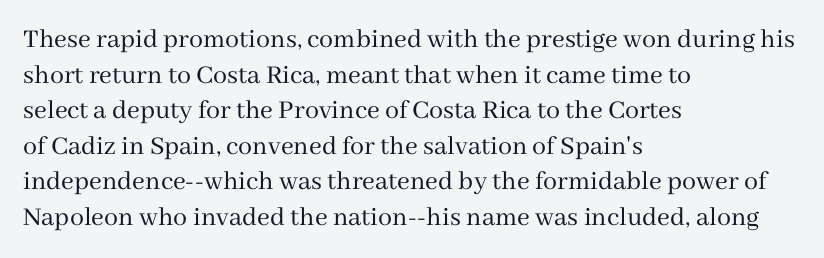
{"serif": "yes", "italic": "no", "bold": "no", "weight": "regular", "width": "normal", "stroke_contrast": "medium", "x_height": "medium", "monospaced": "no", "underline": "no", "align": "left", "line_spacing": "normal", "line_spacing_ratio": 1.27, "letter_spacing": "normal", "letter_spacing_em": 0.0, "glyph_px": 28}
